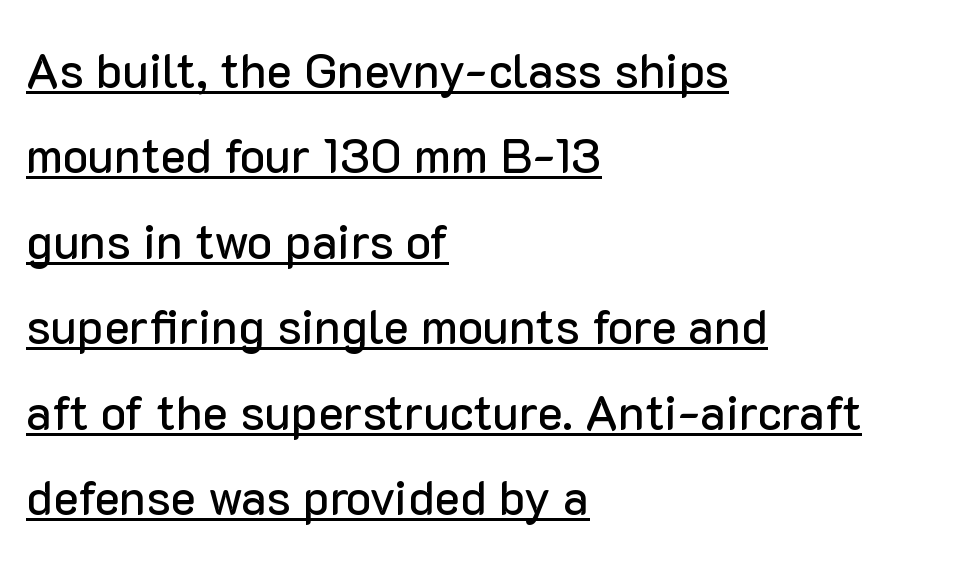
This sample carries an underscore along the baseline area. Looks like regular typesetting: each glyph gets only the width it needs. A sans-serif font was chosen for this passage. These lines stack with their left ends in a neat column. Style check: upright. The rendering keeps characters at their native spacing.
